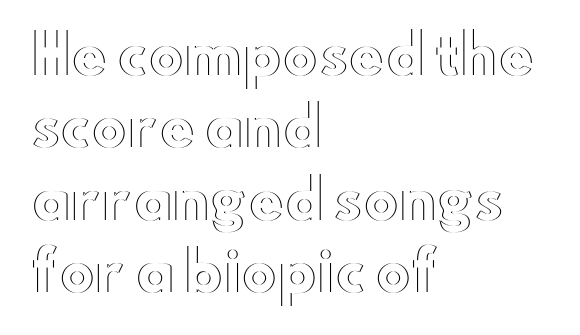
The image shows 54 px wide type, upright; set left-aligned, normal line spacing (1.34x), normal letter spacing, not underlined; a small x-height.
